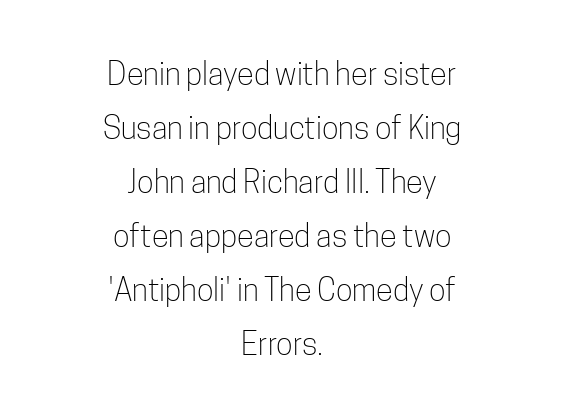
{"serif": "no", "italic": "no", "bold": "no", "weight": "light", "width": "condensed", "stroke_contrast": "low", "x_height": "medium", "monospaced": "no", "underline": "no", "align": "center", "line_spacing_ratio": 1.74, "letter_spacing": "normal", "letter_spacing_em": 0.0, "glyph_px": 31}
